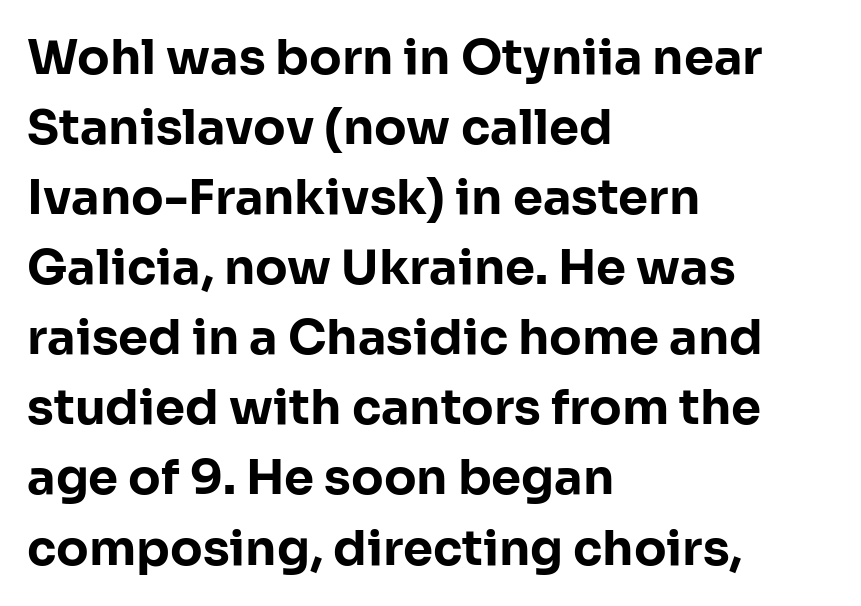
The passage shown is not underscored anywhere. The vertical gap from one line to the next is medium. Each letter's strokes conclude bluntly, with no projecting serifs. A typesetter would call this proportional, since set widths differ per character. These lines are set flush left with a ragged right edge.
